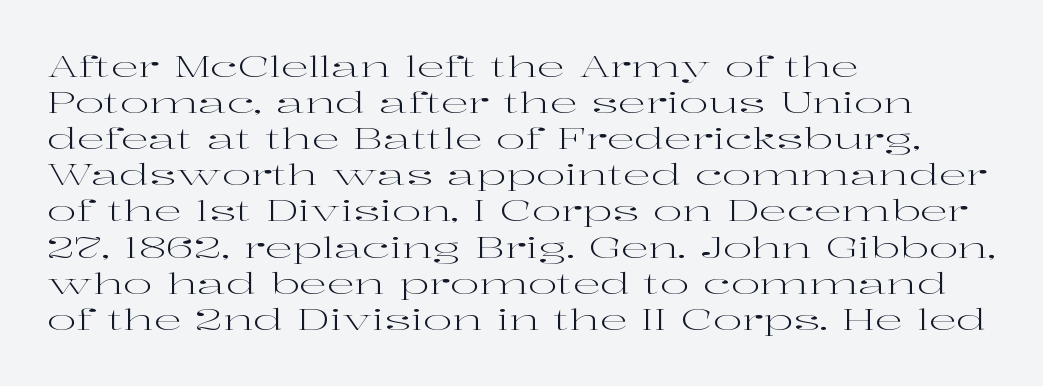
Q: Is the text bold? A: No.
Q: Is the text italic (slanted)? A: No, it is upright.
Q: Is the typeface a serif or a sans-serif typeface? A: Serif.
Q: Is the text underlined? A: No.
Q: How is the paragraph aligned? A: Left-aligned.
Q: Is the spacing between letters normal or unusually wide? A: Normal.
Q: Is the spacing between lines tight, normal or loose? A: Normal.
Q: Width (condensed, normal, or wide)? A: Wide.
Q: Stroke contrast? A: High.
Q: x-height? A: Medium.
Q: Monospaced? A: No.
